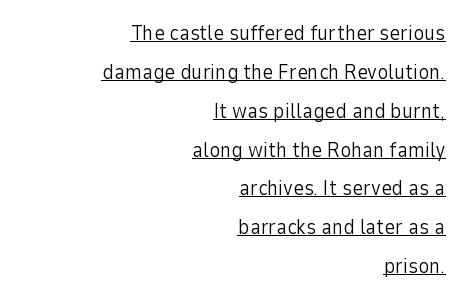
The image shows 21 px text type, upright; set right-aligned, line spacing 1.85x, normal letter spacing, underlined.
